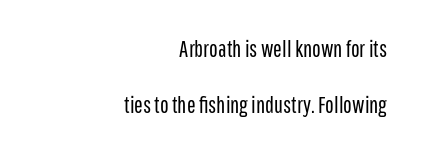
{"italic": "no", "bold": "no", "underline": "no", "align": "right", "line_spacing": "loose", "line_spacing_ratio": 2.43, "letter_spacing": "normal", "letter_spacing_em": 0.0, "glyph_px": 23}
